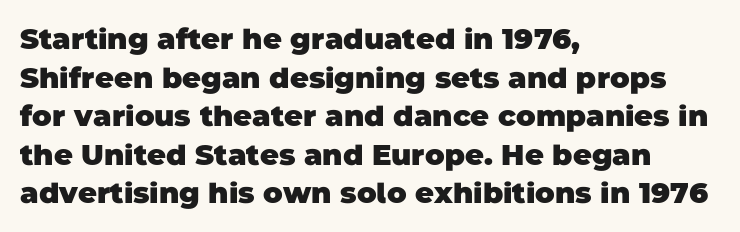
The image shows 29 px heavy sans-serif type; set left-aligned, normal line spacing (1.33x), normal letter spacing, not underlined; low stroke contrast and a large x-height.
